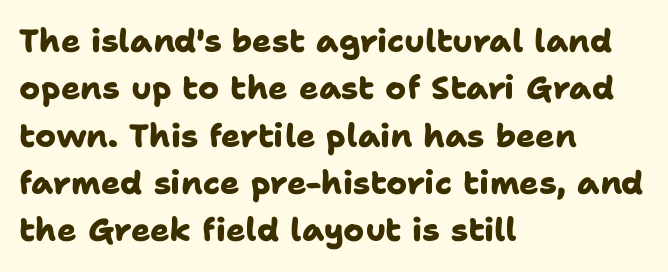
{"serif": "no", "bold": "yes", "weight": "heavy", "width": "normal", "stroke_contrast": "low", "x_height": "medium", "monospaced": "no", "underline": "no", "align": "left", "line_spacing": "normal", "line_spacing_ratio": 1.48, "letter_spacing": "normal", "letter_spacing_em": 0.0, "glyph_px": 32}
